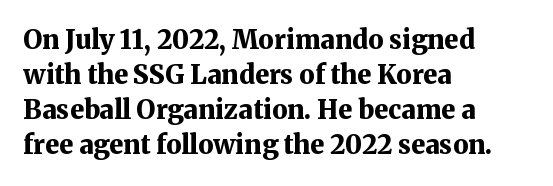
The image shows 26 px bold type, upright; set left-aligned, normal line spacing (1.35x), normal letter spacing, not underlined.
